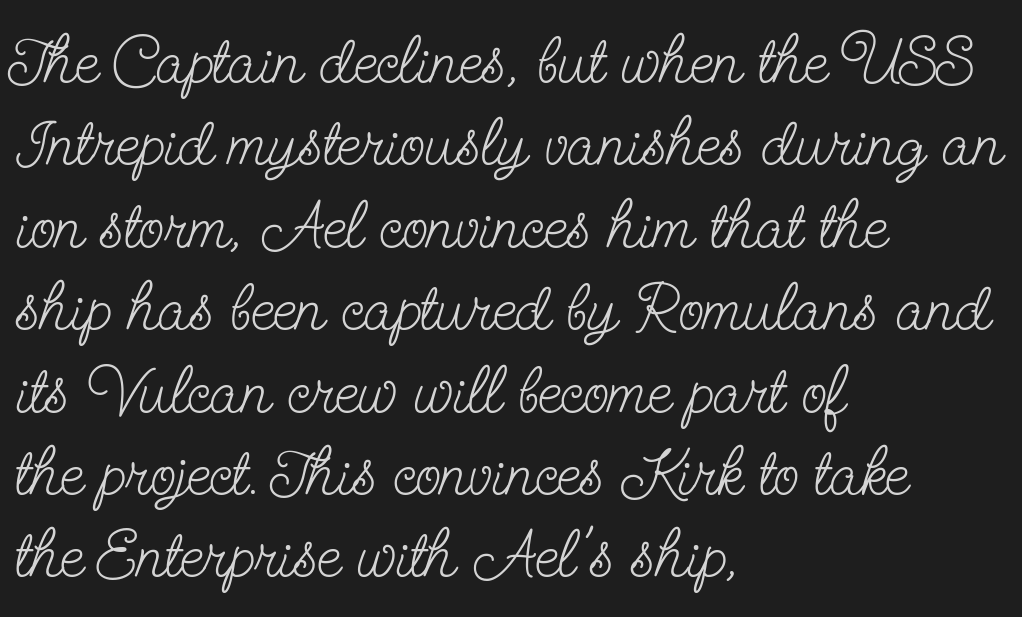
The image shows 67 px light, condensed serif type; set left-aligned, line spacing 1.23x, normal letter spacing, not underlined; low stroke contrast and a small x-height.
